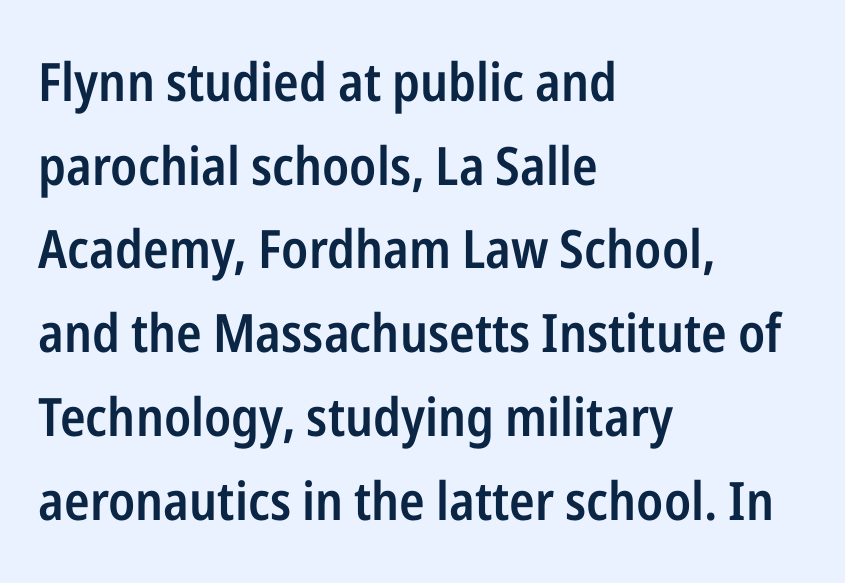
The image shows 53 px semibold, condensed sans-serif type, upright; set left-aligned, normal line spacing (1.58x), normal letter spacing, not underlined; low stroke contrast and a medium x-height.
